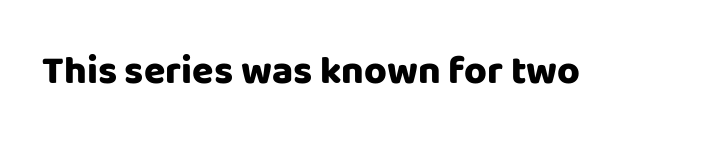
{"serif": "no", "italic": "no", "bold": "yes", "weight": "heavy", "width": "normal", "stroke_contrast": "low", "x_height": "large", "monospaced": "no", "underline": "no", "letter_spacing": "normal", "letter_spacing_em": 0.0, "glyph_px": 39}
